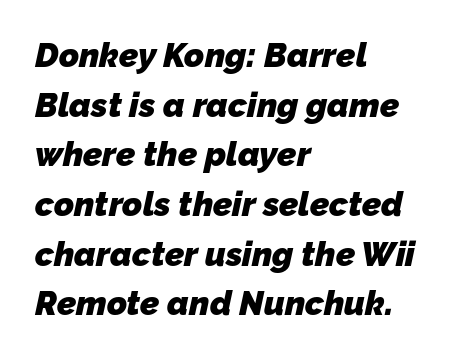
A typesetter would call this proportional, since set widths differ per character. Classification — sans serif. Check under the words: just untouched page. I'd describe the lettering as bold — thick and assertive.
